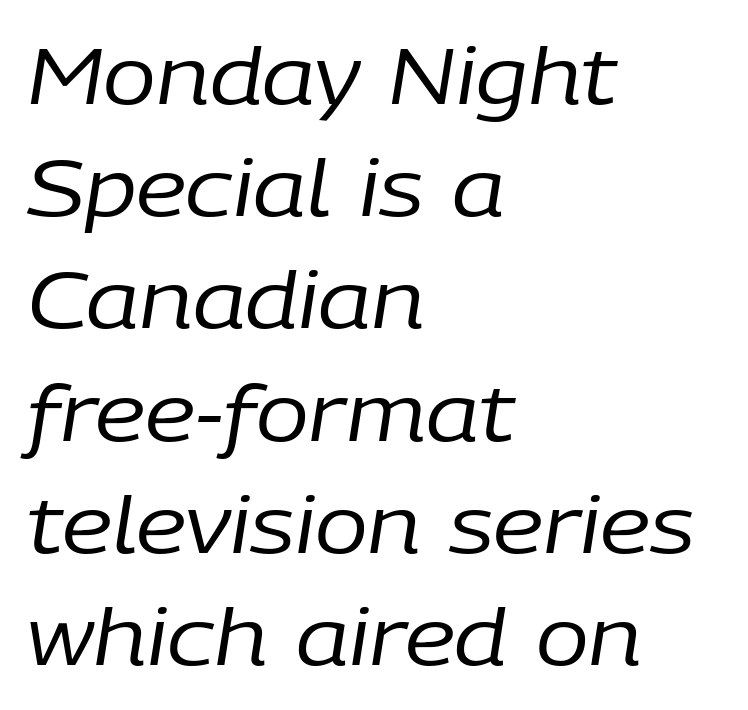
The image shows 79 px regular-weight type, italic (leaning right); set left-aligned, normal line spacing (1.42x), normal letter spacing, not underlined; low stroke contrast and a medium x-height.
